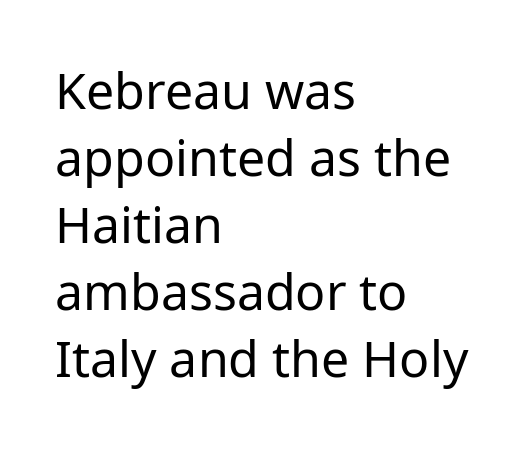
{"serif": "no", "italic": "no", "bold": "no", "weight": "regular", "width": "normal", "stroke_contrast": "low", "x_height": "medium", "monospaced": "no", "underline": "no", "align": "left", "line_spacing": "normal", "line_spacing_ratio": 1.34, "letter_spacing": "normal", "letter_spacing_em": 0.0, "glyph_px": 50}
